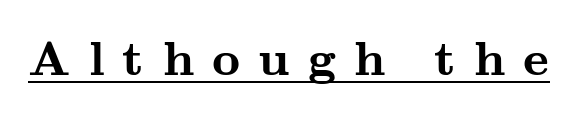
Do the letters lean? They stand straight. The characters display serif detailing at their extremities. Typesetter's note: full bold, strokes at maximum text heaviness. Proportional: the letters do not fall into vertical columns. Observe the wide spacing: letters keep a clear distance from each other.
